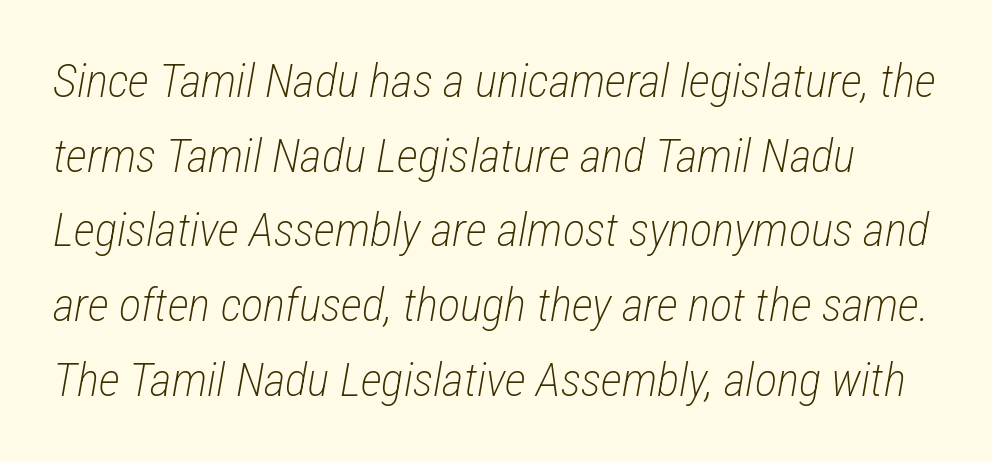
Nothing heavy about these letters — not bold at all. This sample keeps an unexceptional amount of space between lines. Tracking value appears to be zero — textbook default spacing. Type without underlining. A typesetter would call this proportional, since set widths differ per character. Tall strokes in this sample are angled rather than plumb.
